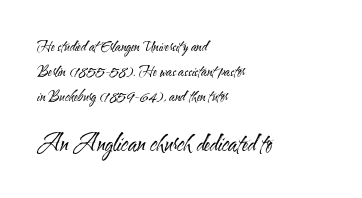
Q: Is the text bold? A: No.
Q: Is the text italic (slanted)? A: Yes.
Q: Is the text underlined? A: No.
Q: How is the paragraph aligned? A: Left-aligned.
Q: Is the spacing between letters normal or unusually wide? A: Normal.
Q: Which block of text is set in a larger size, the first (top) or the second (bottom)? A: The second (bottom) one.
